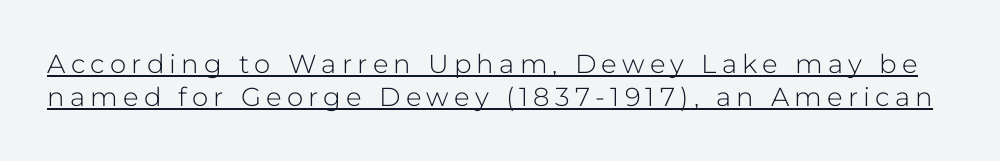
{"italic": "no", "bold": "no", "underline": "yes", "line_spacing": "normal", "line_spacing_ratio": 1.27, "letter_spacing": "wide", "letter_spacing_em": 0.2, "glyph_px": 26}
